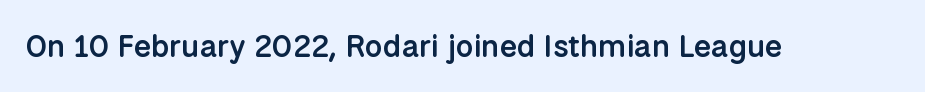
Q: Is the text bold? A: Semi-bold.
Q: Is the text italic (slanted)? A: No, it is upright.
Q: Is the typeface a serif or a sans-serif typeface? A: Sans-serif.
Q: Is the text underlined? A: No.
Q: Is the spacing between letters normal or unusually wide? A: Normal.
Q: Width (condensed, normal, or wide)? A: Normal.
Q: Stroke contrast? A: Low.
Q: x-height? A: Medium.
Q: Monospaced? A: No.
